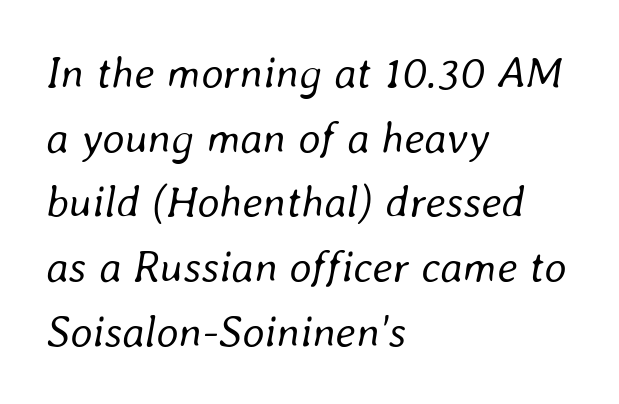
Proportional: the letters do not fall into vertical columns. Reading down the column, the eye jumps a familiar distance to each next line. The foot of each line stays bare and open. The letterforms sit at book weight or below. Tall strokes in this sample are angled rather than plumb.
